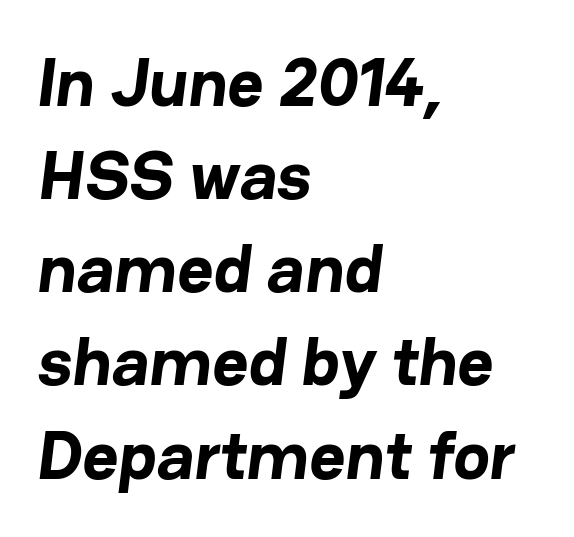
The image shows 69 px bold sans-serif type; set left-aligned, normal line spacing (1.35x), normal letter spacing, not underlined; low stroke contrast and a medium x-height.
